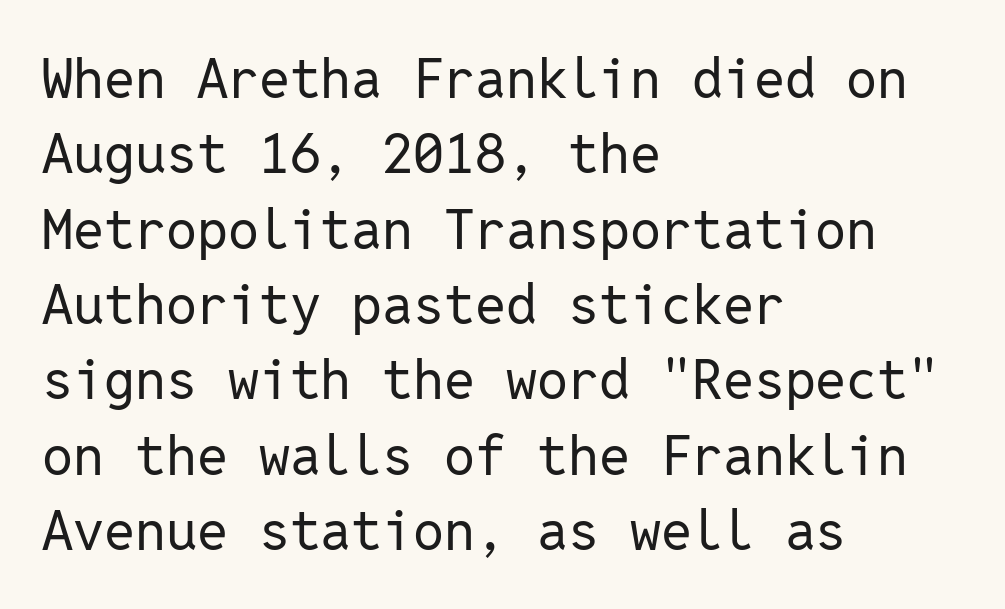
The image shows 55 px regular-weight sans-serif type, upright, monospaced; set left-aligned, normal line spacing (1.37x), normal letter spacing, not underlined; low stroke contrast and a medium x-height.
